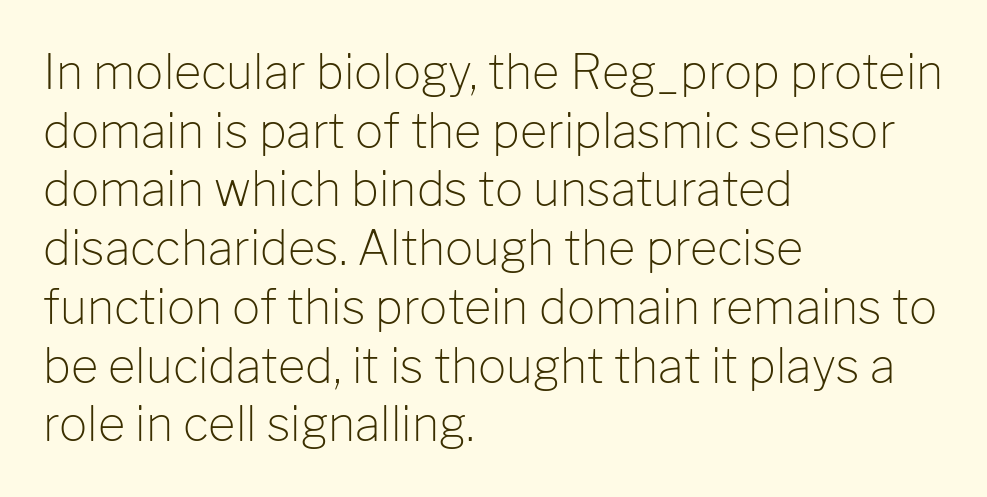
Q: Is the text bold? A: No.
Q: Is the text italic (slanted)? A: No, it is upright.
Q: Is the typeface a serif or a sans-serif typeface? A: Sans-serif.
Q: Is the text underlined? A: No.
Q: How is the paragraph aligned? A: Left-aligned.
Q: Is the spacing between letters normal or unusually wide? A: Normal.
Q: Is the spacing between lines tight, normal or loose? A: Normal.
Q: Width (condensed, normal, or wide)? A: Normal.
Q: Stroke contrast? A: Low.
Q: x-height? A: Medium.
Q: Monospaced? A: No.
